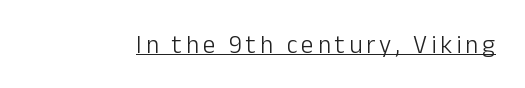
Q: Is the text bold? A: No.
Q: Is the text italic (slanted)? A: No, it is upright.
Q: Is the text underlined? A: Yes.
